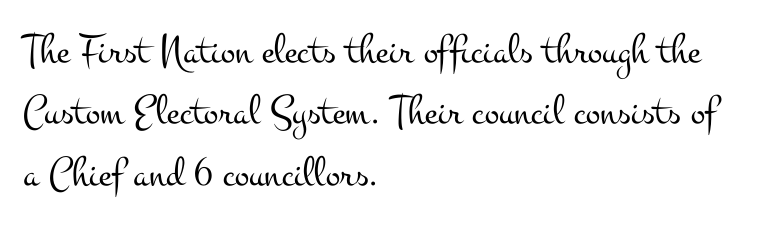
Q: Is the text bold? A: No.
Q: Is the text italic (slanted)? A: Yes.
Q: Is the text underlined? A: No.
Q: How is the paragraph aligned? A: Left-aligned.
Q: Is the spacing between letters normal or unusually wide? A: Normal.
Q: Is the spacing between lines tight, normal or loose? A: Normal.
Q: Width (condensed, normal, or wide)? A: Wide.
Q: Stroke contrast? A: Medium.
Q: x-height? A: Small.
Q: Monospaced? A: No.
